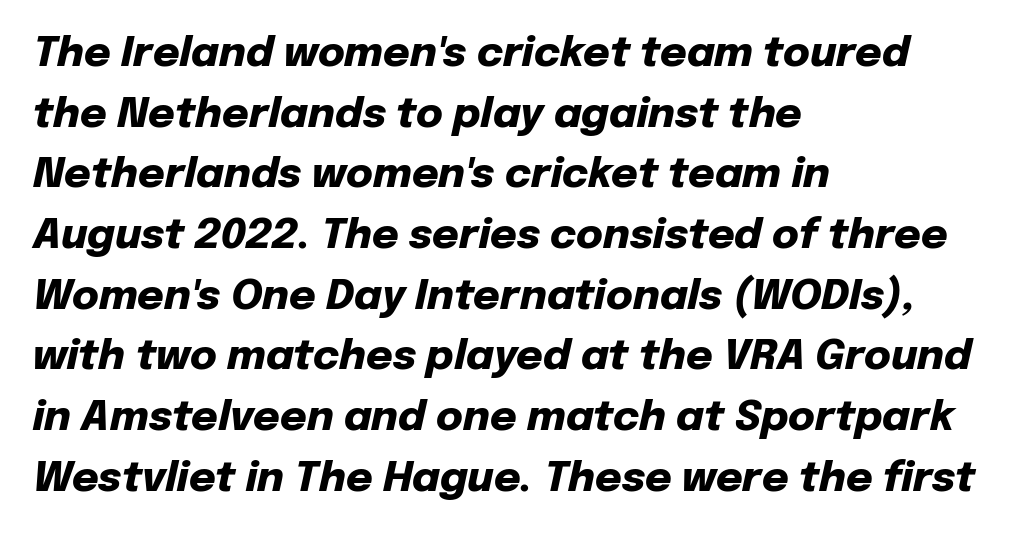
{"italic": "yes", "lean": "right", "slant_degrees": 12, "bold": "yes", "weight": "heavy", "width": "normal", "stroke_contrast": "low", "x_height": "medium", "monospaced": "no", "underline": "no", "align": "left", "line_spacing": "normal", "line_spacing_ratio": 1.48, "letter_spacing": "normal", "letter_spacing_em": 0.0, "glyph_px": 41}
